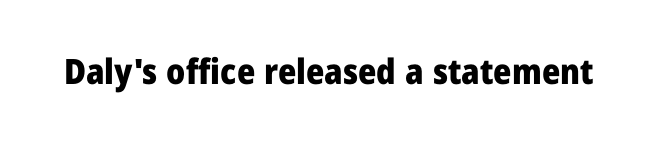
Q: Is the text bold? A: Yes.
Q: Is the text italic (slanted)? A: No, it is upright.
Q: Is the typeface a serif or a sans-serif typeface? A: Sans-serif.
Q: Is the text underlined? A: No.
Q: Is the spacing between letters normal or unusually wide? A: Normal.
Q: Width (condensed, normal, or wide)? A: Normal.
Q: Stroke contrast? A: Low.
Q: x-height? A: Medium.
Q: Monospaced? A: No.
